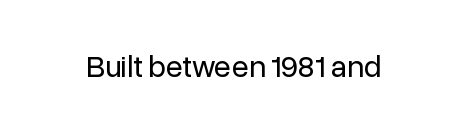
Q: Is the text bold? A: No.
Q: Is the text italic (slanted)? A: No, it is upright.
Q: Is the typeface a serif or a sans-serif typeface? A: Sans-serif.
Q: Is the text underlined? A: No.
Q: Is the spacing between letters normal or unusually wide? A: Normal.
Q: Width (condensed, normal, or wide)? A: Normal.
Q: Stroke contrast? A: Low.
Q: x-height? A: Medium.
Q: Monospaced? A: No.
